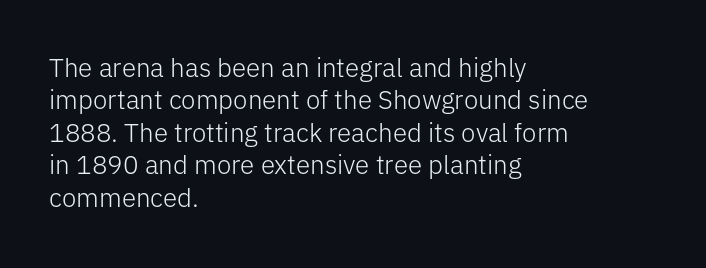
{"italic": "no", "bold": "no", "underline": "no", "align": "left", "line_spacing": "normal", "line_spacing_ratio": 1.25, "letter_spacing": "normal", "letter_spacing_em": 0.0, "glyph_px": 26}
